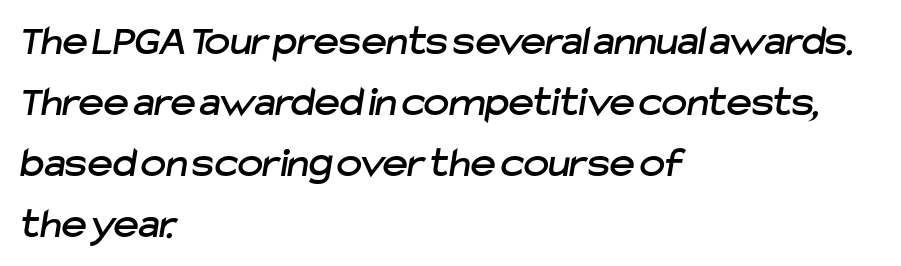
The image shows 43 px sans-serif type; set left-aligned, normal line spacing (1.42x), normal letter spacing, not underlined; low stroke contrast and a medium x-height.
